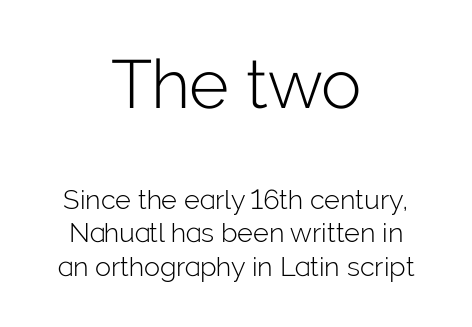
Type size steps down from the first block to the second. Do the characters align in a grid? No, the font is proportional. These lines stack symmetrically, like a column narrowing and widening about its center. This rendering employs a face without finishing strokes, i.e., a sans-serif. The line texture is even and compact thanks to regular tracking. Designer's note — italics off, roman on.
